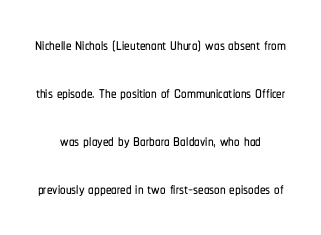
The image shows 22 px text type, upright; set loose line spacing (2.18x), normal letter spacing, not underlined.
